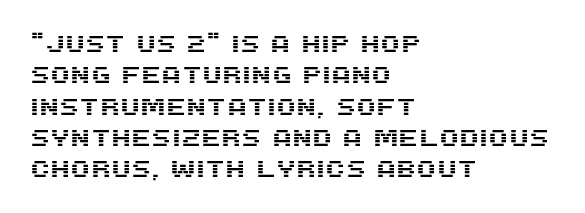
{"italic": "no", "underline": "no", "align": "left", "line_spacing": "normal", "line_spacing_ratio": 1.36, "letter_spacing": "normal", "letter_spacing_em": 0.0, "glyph_px": 23}
